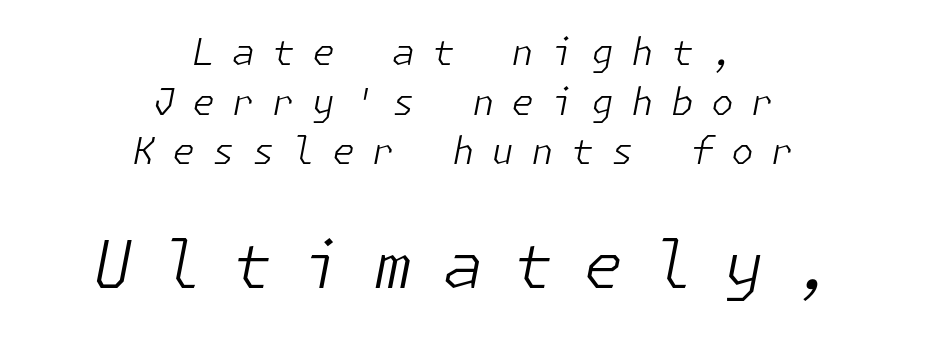
The image shows 65 px light type, italic (leaning right); set centered, normal line spacing (1.34x), unusually wide letter spacing (+0.46 em), not underlined; the second (bottom) block is 1.76x larger; low stroke contrast and a medium x-height.
